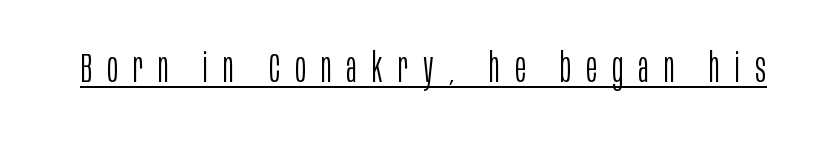
Q: Is the text bold? A: No.
Q: Is the text italic (slanted)? A: No, it is upright.
Q: Is the typeface a serif or a sans-serif typeface? A: Sans-serif.
Q: Is the text underlined? A: Yes.
Q: Is the spacing between letters normal or unusually wide? A: Unusually wide.
Q: Width (condensed, normal, or wide)? A: Condensed.
Q: Stroke contrast? A: Low.
Q: x-height? A: Large.
Q: Monospaced? A: No.
